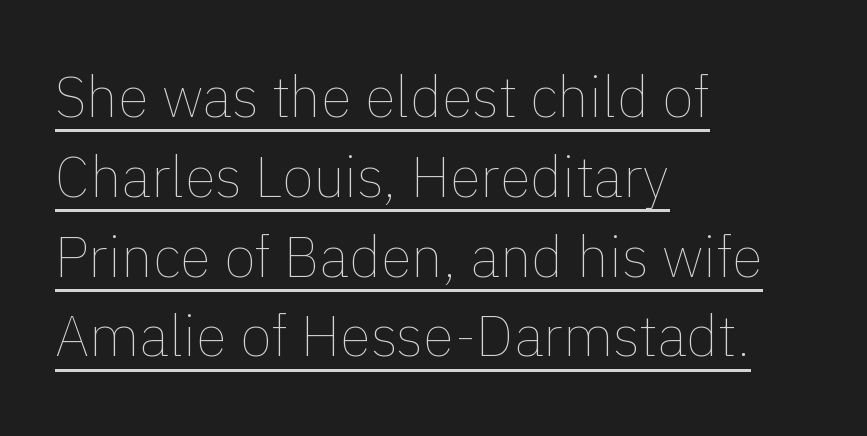
The image shows 57 px thin type, upright; set left-aligned, normal line spacing (1.4x), normal letter spacing, underlined; low stroke contrast and a medium x-height.
